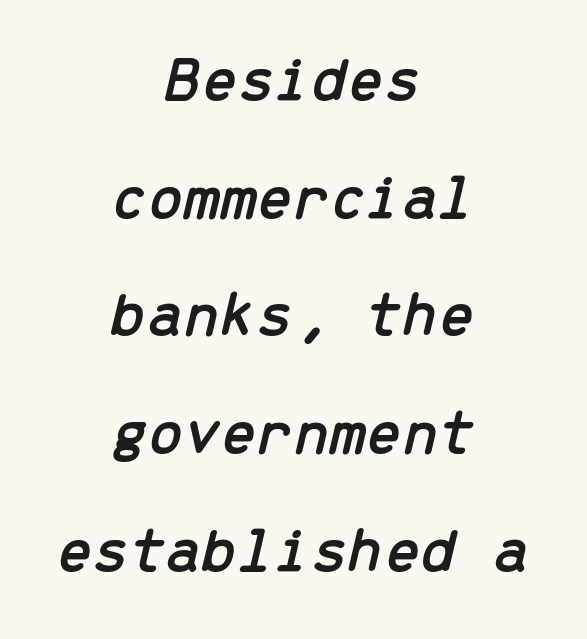
The image shows 65 px text type, italic (leaning right), monospaced; set centered, line spacing 1.81x, normal letter spacing, not underlined; low stroke contrast and a medium x-height.
